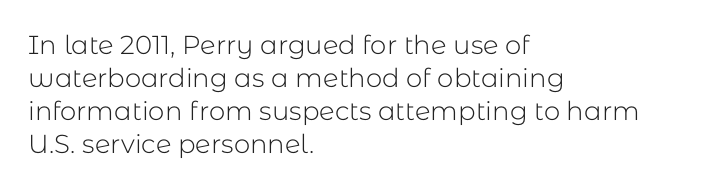
The image shows 26 px text type, upright; set left-aligned, normal line spacing (1.27x), normal letter spacing, not underlined.
